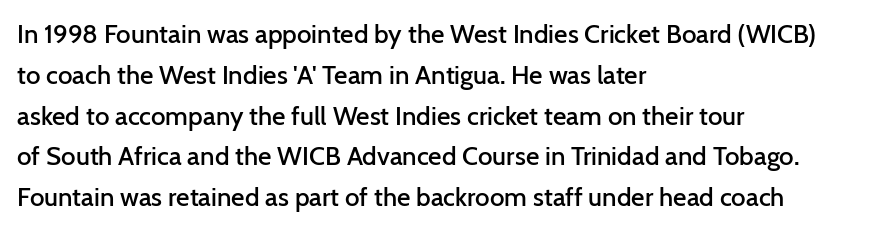
Caption: semibold face, moderately heavy strokes. Students, observe: this is what conventionally led text looks like. Quick note: not italic, upright. A bare baseline throughout the passage.
